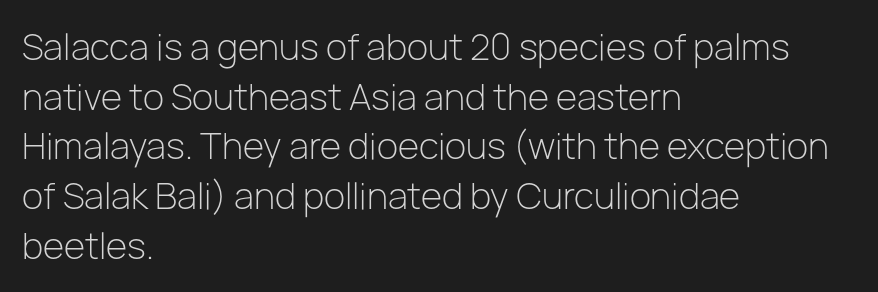
{"serif": "no", "italic": "no", "bold": "no", "weight": "light", "width": "normal", "stroke_contrast": "low", "x_height": "medium", "monospaced": "no", "underline": "no", "align": "left", "line_spacing": "normal", "line_spacing_ratio": 1.42, "letter_spacing": "normal", "letter_spacing_em": 0.0, "glyph_px": 35}
